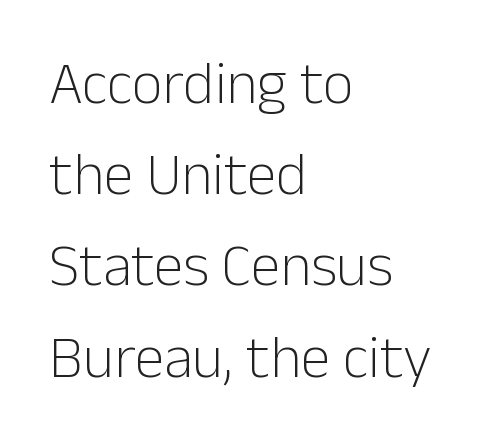
{"serif": "no", "italic": "no", "bold": "no", "weight": "light", "width": "normal", "stroke_contrast": "low", "x_height": "medium", "monospaced": "no", "underline": "no", "align": "left", "line_spacing": "normal", "line_spacing_ratio": 1.52, "letter_spacing": "normal", "letter_spacing_em": 0.0, "glyph_px": 60}
